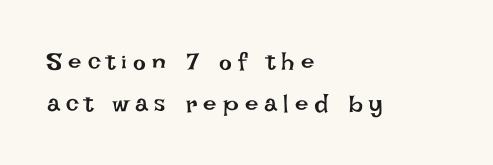
{"italic": "no", "bold": "no", "underline": "no", "align": "left", "line_spacing_ratio": 1.74, "letter_spacing": "wide", "letter_spacing_em": 0.26, "glyph_px": 24}
